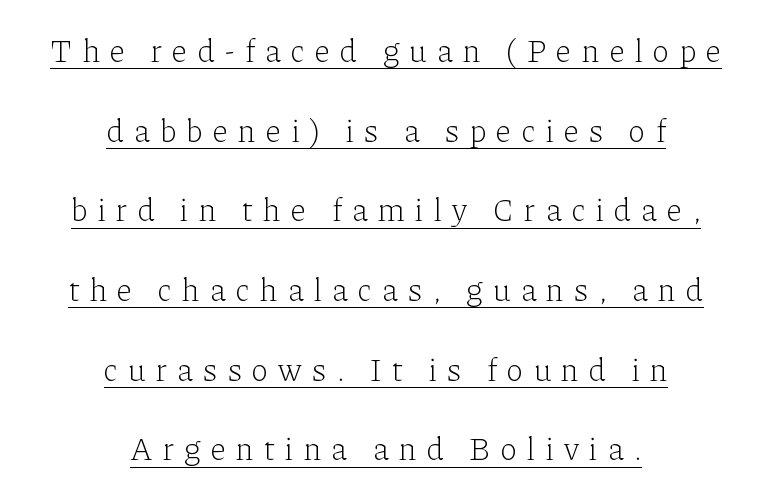
The image shows 32 px light serif type, upright; set centered, loose line spacing (2.49x), unusually wide letter spacing (+0.32 em), underlined; low stroke contrast and a medium x-height.
